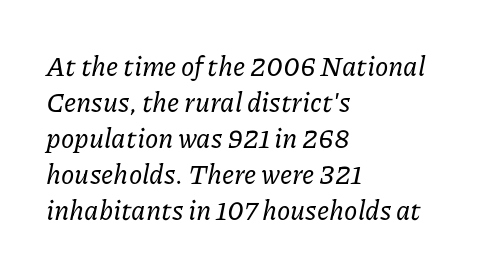
The passage shown is not underscored anywhere. The rendering keeps characters at their native spacing. The rows are spaced the way most documents space them. Short and long lines alike share a common starting point at left. The passage shown leans; its letterforms are oblique.
